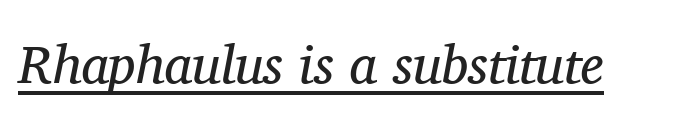
The image shows 54 px regular-weight serif type, italic (leaning right); set normal letter spacing, underlined; medium stroke contrast and a medium x-height.
